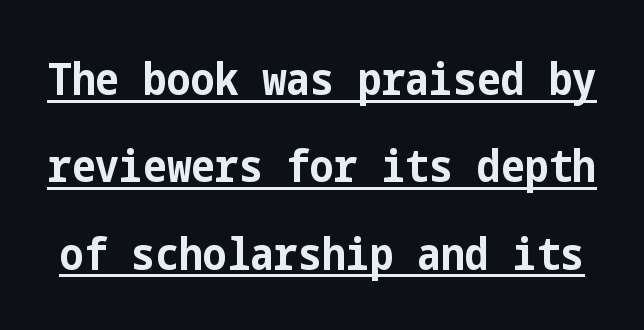
The image shows 45 px bold, condensed sans-serif type, upright; set loose line spacing (1.94x), normal letter spacing, underlined; low stroke contrast and a medium x-height.
